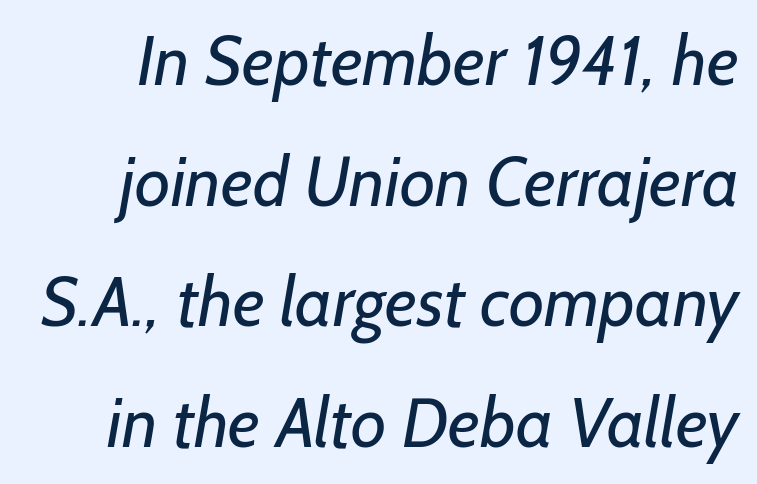
{"serif": "no", "bold": "no", "weight": "regular", "width": "normal", "stroke_contrast": "low", "x_height": "medium", "monospaced": "no", "underline": "no", "line_spacing_ratio": 1.75, "letter_spacing": "normal", "letter_spacing_em": 0.0, "glyph_px": 69}
